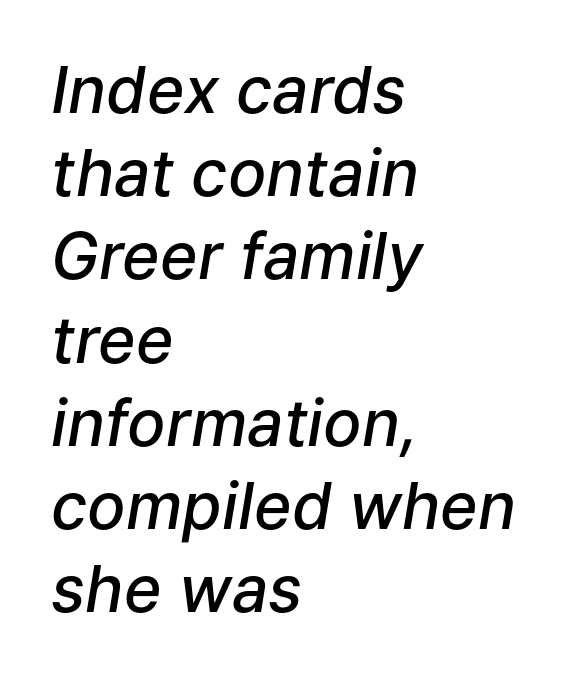
Q: Is the text bold? A: Semi-bold.
Q: Is the text italic (slanted)? A: Yes, it leans right by about 9 degrees.
Q: Is the text underlined? A: No.
Q: How is the paragraph aligned? A: Left-aligned.
Q: Is the spacing between letters normal or unusually wide? A: Normal.
Q: Is the spacing between lines tight, normal or loose? A: Normal.
Q: Width (condensed, normal, or wide)? A: Normal.
Q: Stroke contrast? A: Low.
Q: x-height? A: Medium.
Q: Monospaced? A: No.
